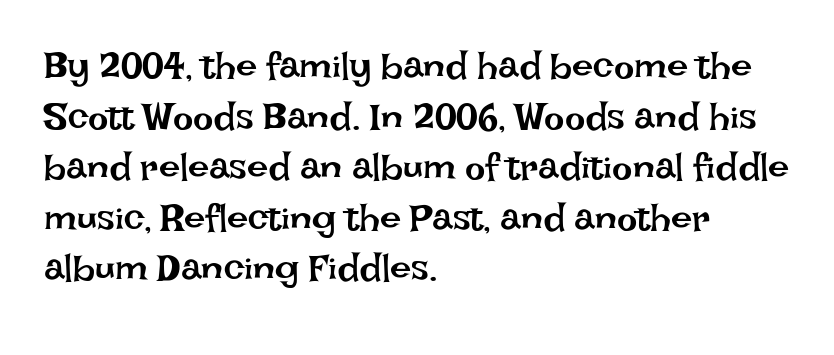
{"italic": "no", "bold": "no", "weight": "regular", "width": "normal", "stroke_contrast": "low", "x_height": "large", "monospaced": "no", "underline": "no", "align": "left", "line_spacing": "normal", "line_spacing_ratio": 1.33, "letter_spacing": "normal", "letter_spacing_em": 0.0, "glyph_px": 38}
